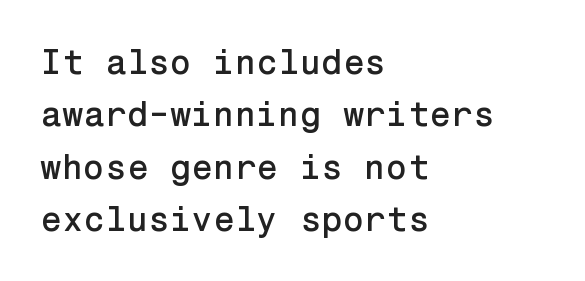
{"serif": "no", "italic": "no", "width": "normal", "stroke_contrast": "low", "x_height": "medium", "underline": "no", "align": "left", "line_spacing": "normal", "line_spacing_ratio": 1.5, "letter_spacing": "normal", "letter_spacing_em": 0.0, "glyph_px": 35}
